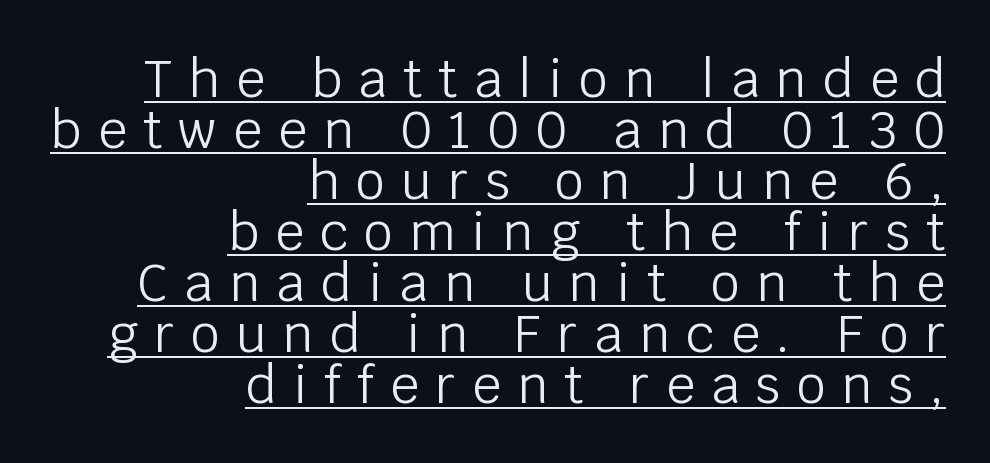
The image shows 51 px light sans-serif type, upright; set right-aligned, tight line spacing (1.0x), unusually wide letter spacing (+0.32 em), underlined; low stroke contrast and a large x-height.
